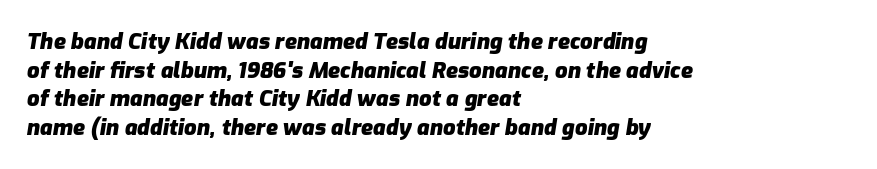
{"italic": "yes", "lean": "right", "slant_degrees": 9, "bold": "yes", "underline": "no", "align": "left", "line_spacing": "normal", "line_spacing_ratio": 1.3, "letter_spacing": "normal", "letter_spacing_em": 0.0, "glyph_px": 22}
